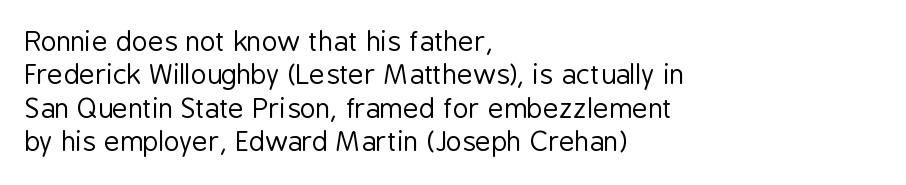
Q: Is the text bold? A: No.
Q: Is the text italic (slanted)? A: No, it is upright.
Q: Is the text underlined? A: No.
Q: How is the paragraph aligned? A: Left-aligned.
Q: Is the spacing between letters normal or unusually wide? A: Normal.
